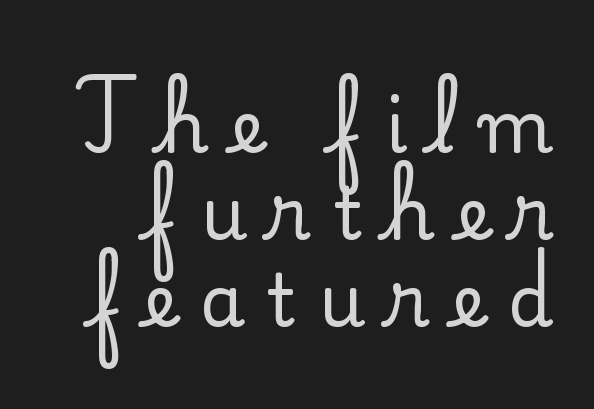
The tracking reads as deliberately expanded to a designer's eye. Varying glyph widths throughout — classic text-font behaviour. The glyphs in this specimen are seriffed. A typesetter would mark this as roman, not italic.
